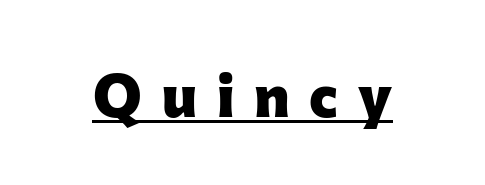
This rendering widens character spacing well past its baseline value. The letters carry no serifs — their stems end cleanly without finishing strokes. Every word sits above its own underline. The strokes are fattened all the way to bold.
